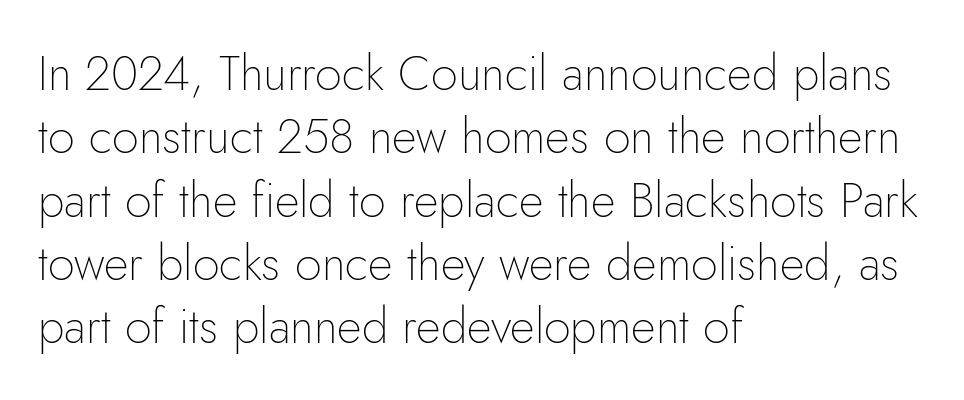
{"serif": "no", "italic": "no", "bold": "no", "weight": "thin", "width": "normal", "stroke_contrast": "low", "x_height": "small", "monospaced": "no", "underline": "no", "align": "left", "line_spacing": "normal", "line_spacing_ratio": 1.32, "letter_spacing": "normal", "letter_spacing_em": 0.0, "glyph_px": 48}
